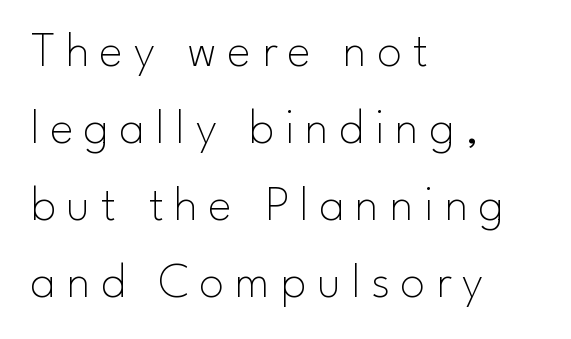
{"serif": "no", "italic": "no", "bold": "no", "weight": "thin", "width": "normal", "stroke_contrast": "low", "x_height": "small", "monospaced": "no", "underline": "no", "align": "left", "line_spacing": "normal", "line_spacing_ratio": 1.54, "letter_spacing": "wide", "letter_spacing_em": 0.21, "glyph_px": 50}
